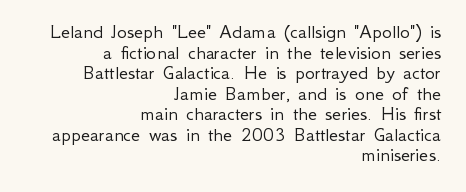
The gaps between neighbouring characters are ordinary and unremarkable. Weight: regular or lighter. This block would grow much taller if given ordinary leading; it's compressed now. Posture: upright roman.
